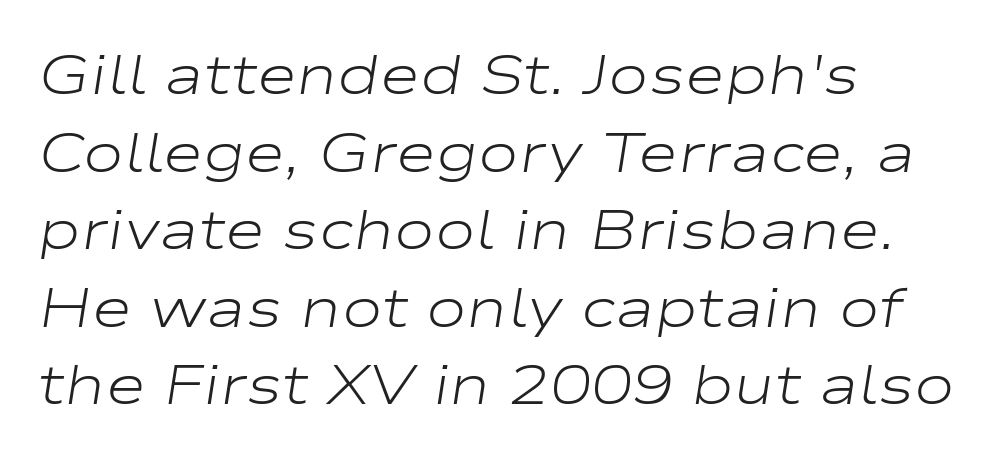
Q: Is the text bold? A: No.
Q: Is the text italic (slanted)? A: Yes, it leans right by about 9 degrees.
Q: Is the text underlined? A: No.
Q: How is the paragraph aligned? A: Left-aligned.
Q: Is the spacing between letters normal or unusually wide? A: Normal.
Q: Is the spacing between lines tight, normal or loose? A: Normal.
Q: Width (condensed, normal, or wide)? A: Wide.
Q: Stroke contrast? A: Low.
Q: x-height? A: Medium.
Q: Monospaced? A: No.
